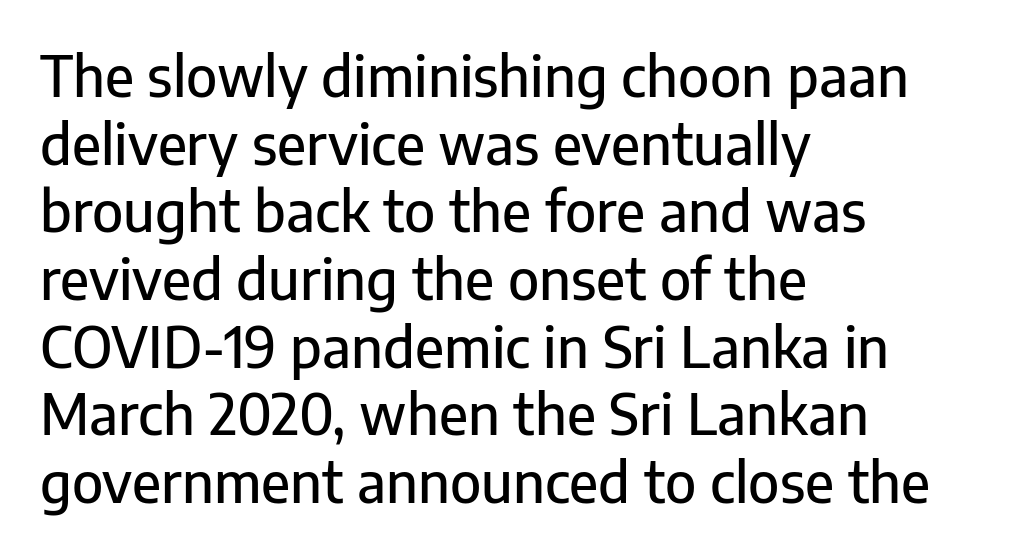
The image shows 55 px sans-serif type, upright; set left-aligned, line spacing 1.23x, normal letter spacing, not underlined; low stroke contrast and a medium x-height.
